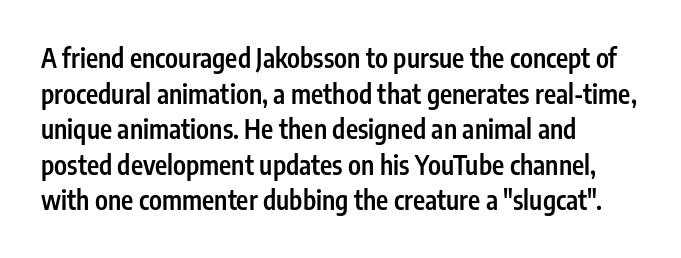
The letters sit at their default tracking, neither squeezed nor spread. Line starts are locked; line ends wander. These words are printed semibold, heavier than regular yet not bold. Does the lettering tilt? It doesn't — this is upright. Students, observe: this is what conventionally led text looks like. Type without underlining.
